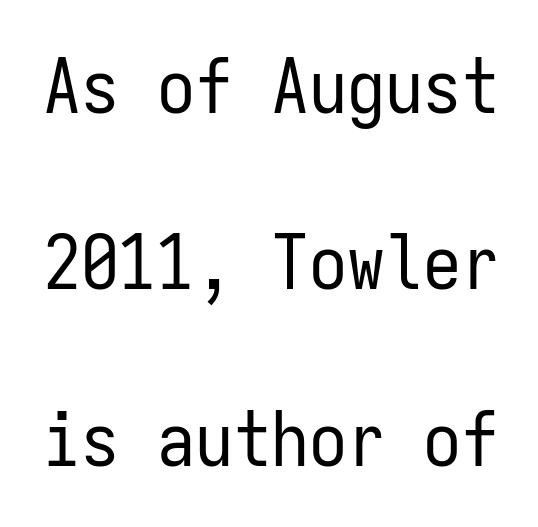
{"serif": "no", "italic": "no", "bold": "no", "weight": "regular", "width": "condensed", "stroke_contrast": "low", "x_height": "medium", "monospaced": "yes", "underline": "no", "line_spacing": "loose", "line_spacing_ratio": 2.32, "letter_spacing": "normal", "letter_spacing_em": 0.0, "glyph_px": 76}
